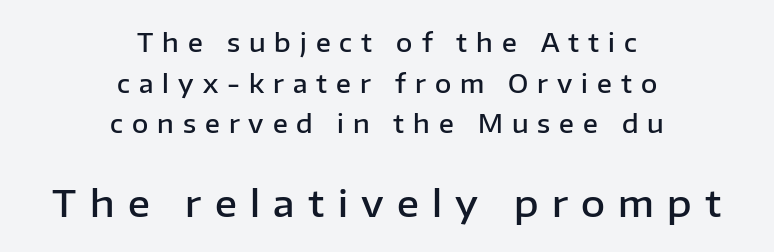
Q: Is the text bold? A: Semi-bold.
Q: Is the text italic (slanted)? A: No, it is upright.
Q: Is the typeface a serif or a sans-serif typeface? A: Sans-serif.
Q: Is the text underlined? A: No.
Q: How is the paragraph aligned? A: Centered.
Q: Is the spacing between letters normal or unusually wide? A: Unusually wide.
Q: Is the spacing between lines tight, normal or loose? A: Normal.
Q: Which block of text is set in a larger size, the first (top) or the second (bottom)? A: The second (bottom) one.
Q: Width (condensed, normal, or wide)? A: Normal.
Q: Stroke contrast? A: Low.
Q: x-height? A: Medium.
Q: Monospaced? A: No.
